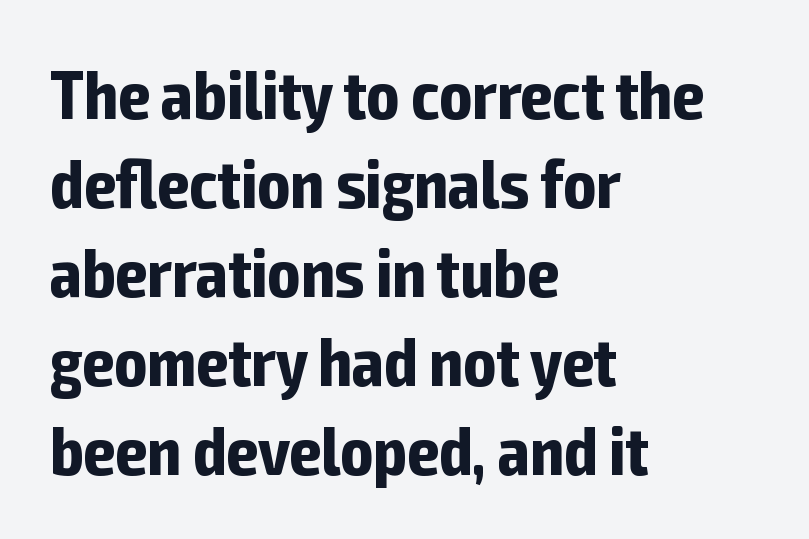
The image shows 68 px bold, condensed sans-serif type, upright; set left-aligned, normal line spacing (1.31x), normal letter spacing, not underlined; low stroke contrast and a medium x-height.
